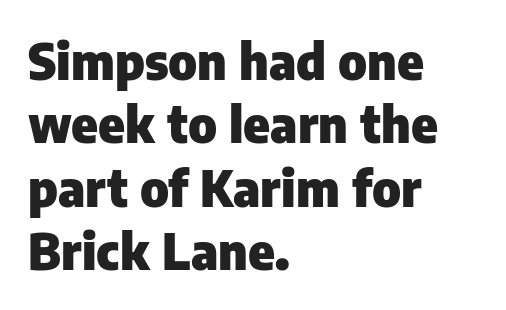
The image shows 50 px heavy sans-serif type, upright; set left-aligned, normal line spacing (1.27x), normal letter spacing, not underlined; low stroke contrast and a medium x-height.
